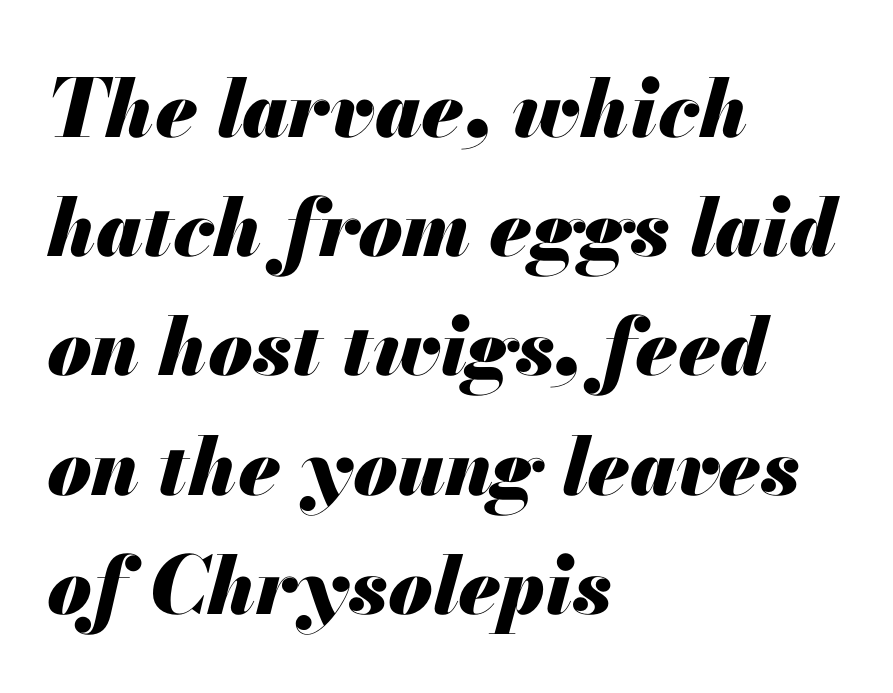
Quick note: interline space is typical. Do the characters align in a grid? No, the font is proportional. Compared with a centered layout, this one pins lines to the left instead. The tracking reads as untouched default to a designer's eye.
